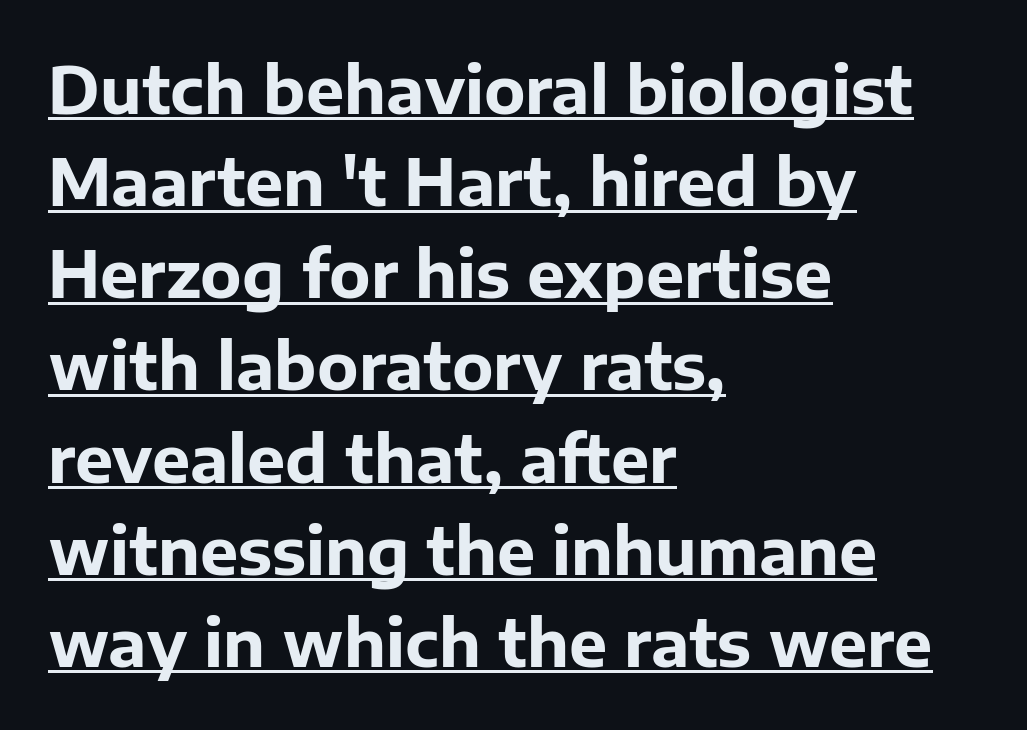
If you measured baseline to baseline, you'd find a middling distance. Compared with an ordinary text face, these strokes are far heavier — a full bold. Inter-character spacing is left at the font's built-in metrics. The axis of the letterforms is exactly vertical.
